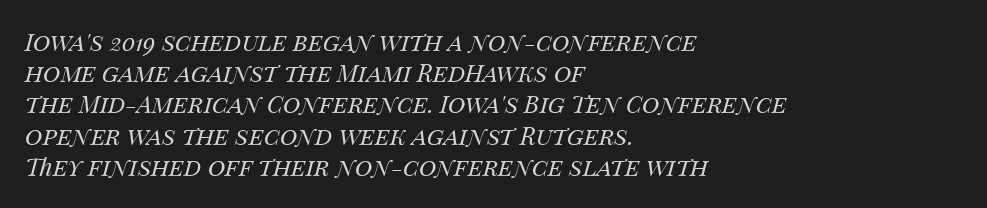
{"italic": "yes", "lean": "right", "slant_degrees": 14, "bold": "no", "underline": "no", "align": "left", "line_spacing": "normal", "line_spacing_ratio": 1.3, "letter_spacing": "normal", "letter_spacing_em": 0.0, "glyph_px": 24}
